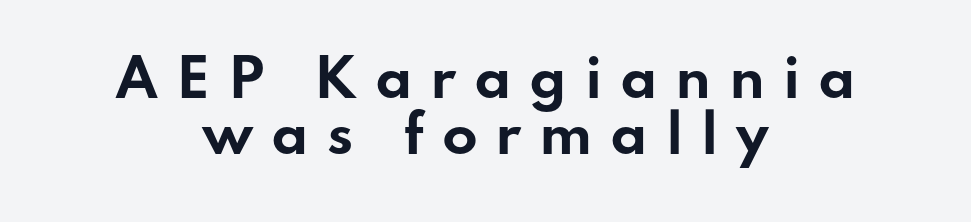
The image shows 52 px bold, wide sans-serif type, upright; set centered, tight line spacing (1.08x), unusually wide letter spacing (+0.34 em), not underlined; low stroke contrast and a small x-height.
